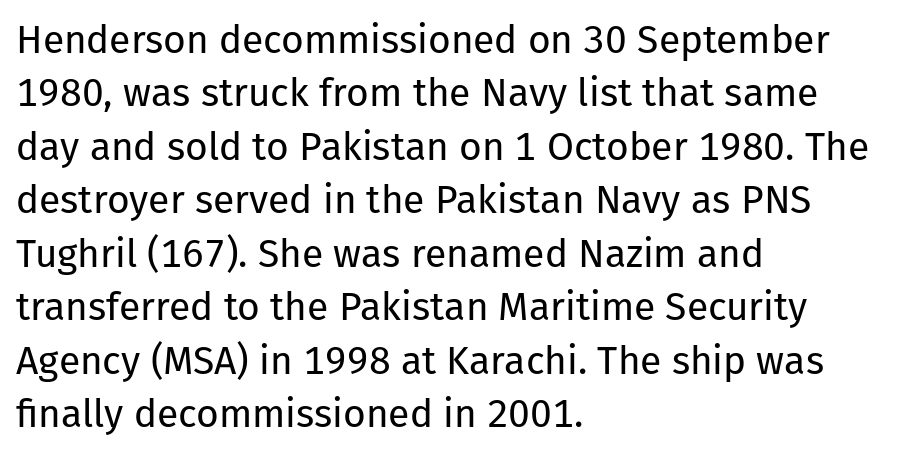
{"serif": "no", "italic": "no", "bold": "no", "weight": "regular", "width": "normal", "stroke_contrast": "low", "x_height": "medium", "monospaced": "no", "underline": "no", "align": "left", "line_spacing": "normal", "line_spacing_ratio": 1.37, "letter_spacing": "normal", "letter_spacing_em": 0.0, "glyph_px": 39}
